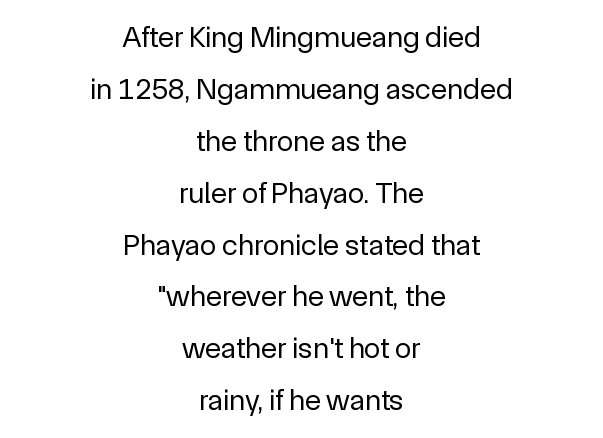
The image shows 30 px regular-weight sans-serif type, upright; set centered, line spacing 1.73x, normal letter spacing, not underlined; a medium x-height.
